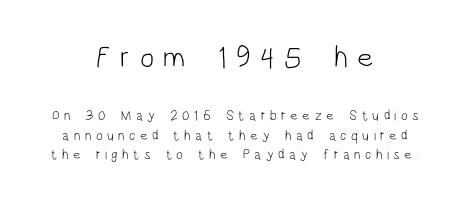
Of the two passages, the one on top uses the larger point size. Any mark beneath the type? The region is blank. Ascenders rise straight up at ninety degrees. Here the glyphs are tracked loosely, breaking word shapes into spaced letters. Weight: regular or lighter.
